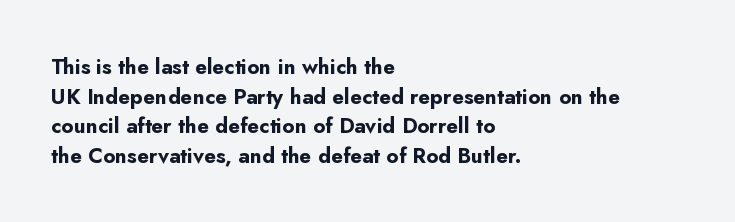
The vertical gap from one line to the next is medium. Beneath every word, the page is bare. Nothing unusual about the tracking: characters are spaced as the font intends. Its strokes are broad and dark, the hallmark of bold type. This sample uses an upright cut, with every glyph sitting square on the baseline. If you drew a ruler down the left edge, every line would touch it.
